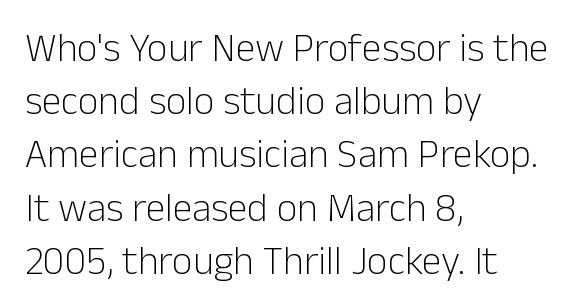
The image shows 40 px light sans-serif type, upright; set left-aligned, normal line spacing (1.33x), normal letter spacing, not underlined; low stroke contrast and a medium x-height.
